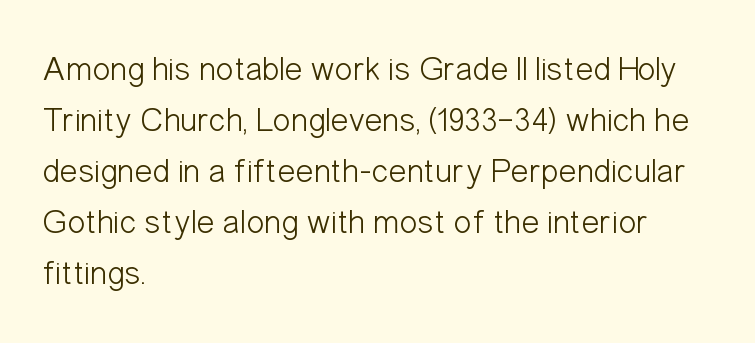
{"serif": "no", "italic": "no", "bold": "no", "weight": "light", "width": "condensed", "stroke_contrast": "low", "x_height": "medium", "monospaced": "no", "underline": "no", "align": "left", "line_spacing": "normal", "line_spacing_ratio": 1.5, "letter_spacing": "normal", "letter_spacing_em": 0.0, "glyph_px": 34}
